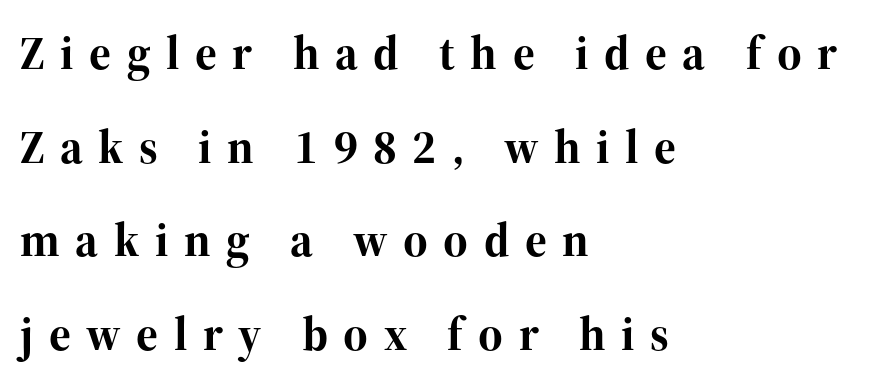
The image shows 47 px bold serif type, upright; set left-aligned, loose line spacing (1.99x), unusually wide letter spacing (+0.33 em), not underlined; high stroke contrast and a medium x-height.
